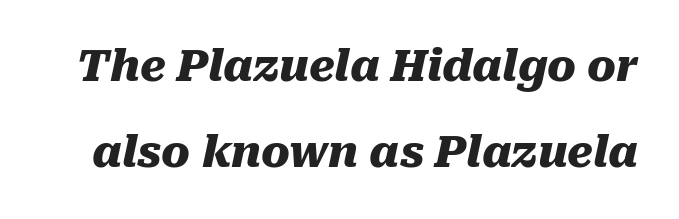
The glyphs are unaccompanied by any horizontal stroke below them. This sample uses an oblique cut, with every glyph tilted off the vertical. Chunky letters — that's bold for sure. Loosely led — the rows are spread out. A typesetter would call this proportional, since set widths differ per character. Spacing between characters is what you'd get straight out of the box.
